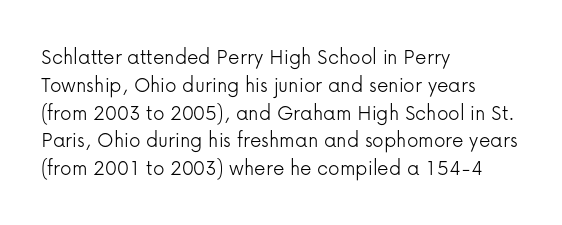
Italic: no, the glyphs are upright roman. Typeset ragged right — the left edge is the straight one. The gaps between neighbouring characters are ordinary and unremarkable. No letter is thick-stroked: the sample isn't bold. Lines of text with bare space underneath.
